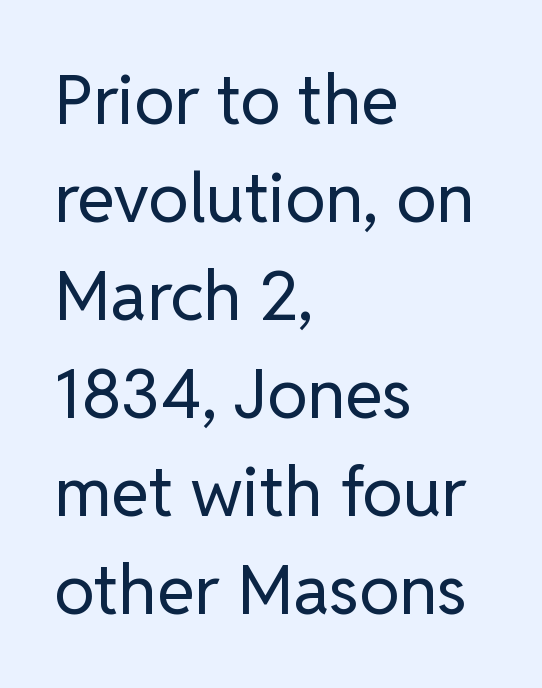
The image shows 69 px regular-weight sans-serif type, upright; set left-aligned, normal line spacing (1.42x), normal letter spacing, not underlined; low stroke contrast and a medium x-height.
